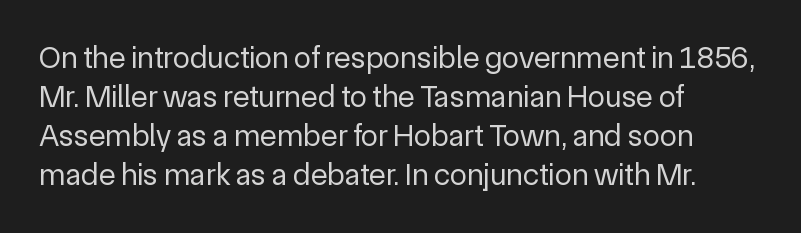
Q: Is the text bold? A: No.
Q: Is the text italic (slanted)? A: No, it is upright.
Q: Is the typeface a serif or a sans-serif typeface? A: Sans-serif.
Q: Is the text underlined? A: No.
Q: How is the paragraph aligned? A: Left-aligned.
Q: Is the spacing between letters normal or unusually wide? A: Normal.
Q: Is the spacing between lines tight, normal or loose? A: Normal.
Q: Width (condensed, normal, or wide)? A: Normal.
Q: x-height? A: Medium.
Q: Monospaced? A: No.
